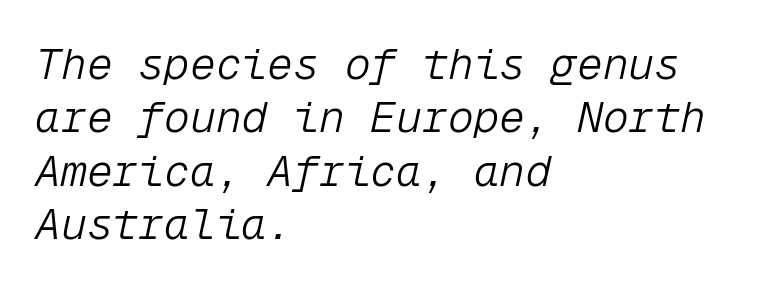
Notice how the passage keeps a crisp vertical edge on the left only. Note the uniform advance width — an 'i' takes as much space as an 'm'. Between one letter and the next there's only the usual sliver of space. The face looks like a standard text weight, possibly lighter. The foot of each line stays bare and open.
